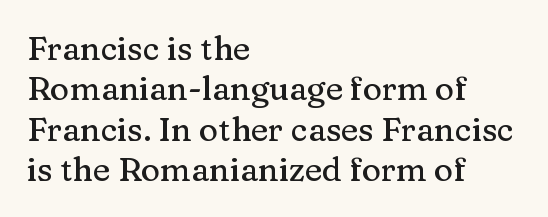
This rendering employs a face with finishing strokes, i.e., a serif. The face used here is proportionally spaced, like ordinary book or web type. Notice how the stems are strictly vertical — no italics here. The passage shown is not underscored anywhere.
